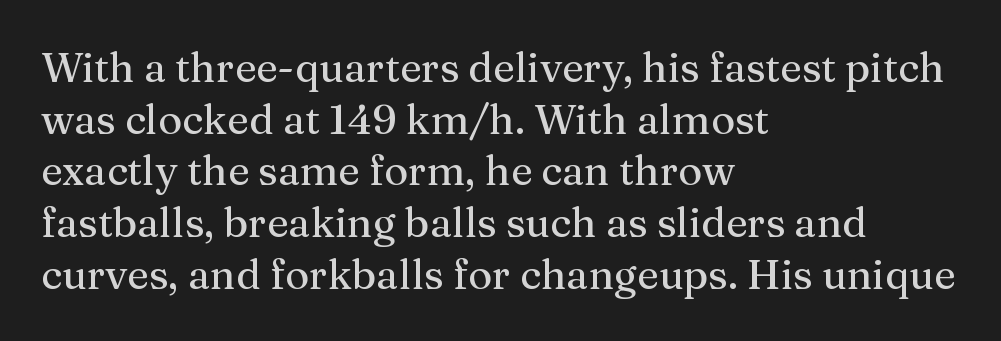
The image shows 41 px serif type, upright; set left-aligned, normal line spacing (1.26x), normal letter spacing, not underlined; medium stroke contrast and a medium x-height.
